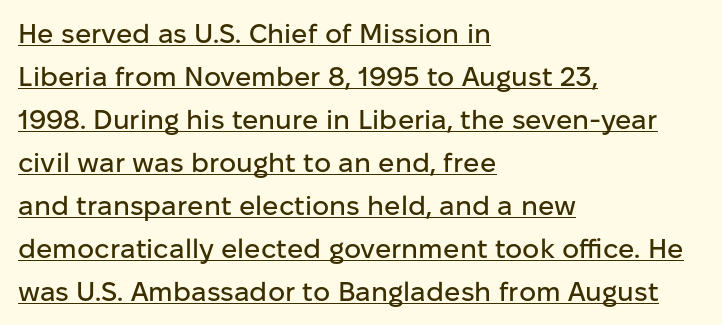
Q: Is the text italic (slanted)? A: No, it is upright.
Q: Is the text underlined? A: Yes.
Q: How is the paragraph aligned? A: Left-aligned.
Q: Is the spacing between letters normal or unusually wide? A: Normal.
Q: Is the spacing between lines tight, normal or loose? A: Normal.
